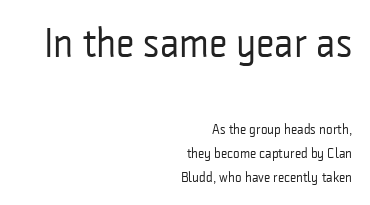
The image shows 41 px regular-weight, condensed sans-serif type, upright; set right-aligned, normal line spacing (1.7x), normal letter spacing, not underlined; the first (top) block is 2.93x larger; low stroke contrast and a medium x-height.
